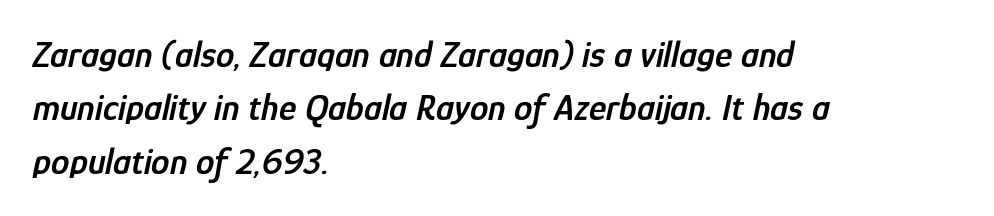
{"italic": "yes", "lean": "right", "slant_degrees": 12, "bold": "semi", "weight": "semibold", "width": "condensed", "stroke_contrast": "low", "x_height": "medium", "monospaced": "no", "underline": "no", "align": "left", "line_spacing": "normal", "line_spacing_ratio": 1.44, "letter_spacing": "normal", "letter_spacing_em": 0.0, "glyph_px": 37}
